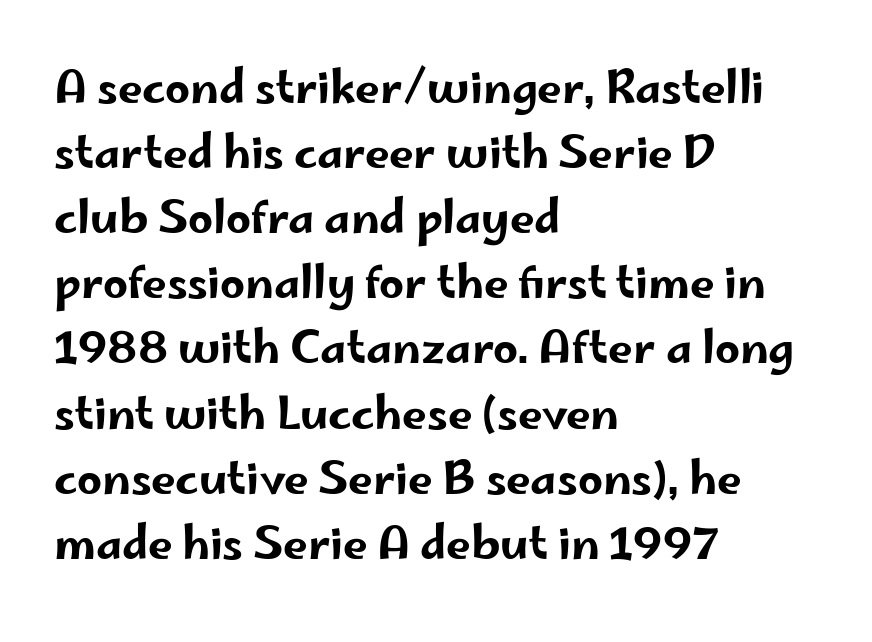
The image shows 44 px wide sans-serif type, upright; set left-aligned, normal line spacing (1.48x), normal letter spacing, not underlined; low stroke contrast and a small x-height.
